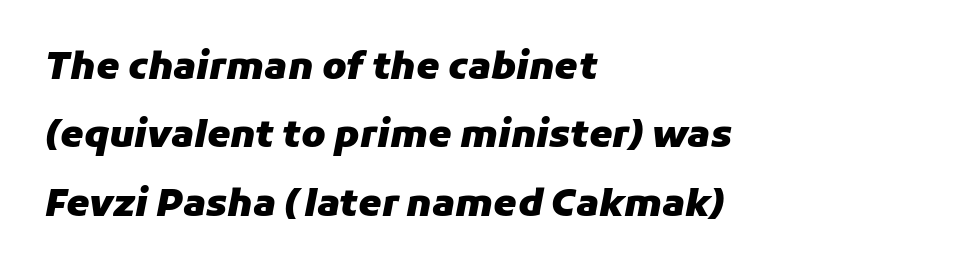
The image shows 37 px heavy type, italic (leaning right); set left-aligned, line spacing 1.85x, normal letter spacing, not underlined; low stroke contrast and a medium x-height.
